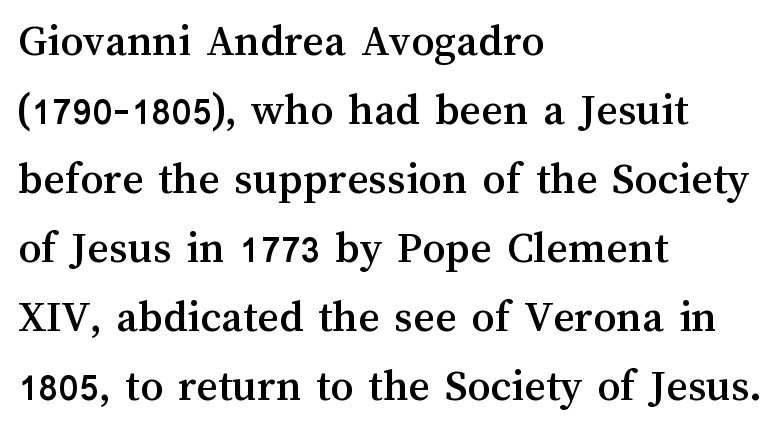
The image shows 46 px text type, upright; set left-aligned, normal line spacing (1.5x), normal letter spacing, not underlined; medium stroke contrast and a medium x-height.
